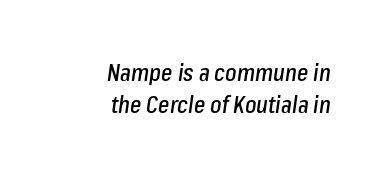
{"italic": "yes", "lean": "right", "slant_degrees": 8, "underline": "no", "align": "right", "line_spacing": "normal", "line_spacing_ratio": 1.35, "letter_spacing": "normal", "letter_spacing_em": 0.0, "glyph_px": 24}
